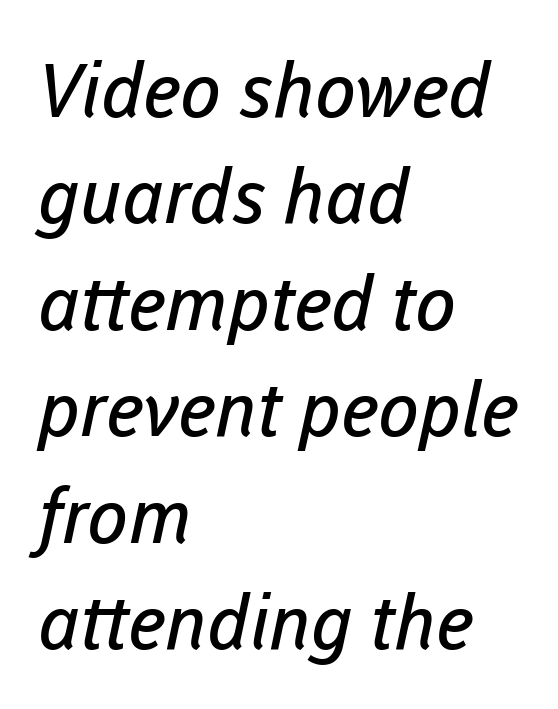
Q: Is the text bold? A: No.
Q: Is the typeface a serif or a sans-serif typeface? A: Sans-serif.
Q: Is the text underlined? A: No.
Q: How is the paragraph aligned? A: Left-aligned.
Q: Is the spacing between letters normal or unusually wide? A: Normal.
Q: Is the spacing between lines tight, normal or loose? A: Normal.
Q: Width (condensed, normal, or wide)? A: Normal.
Q: Stroke contrast? A: Low.
Q: x-height? A: Medium.
Q: Monospaced? A: No.
